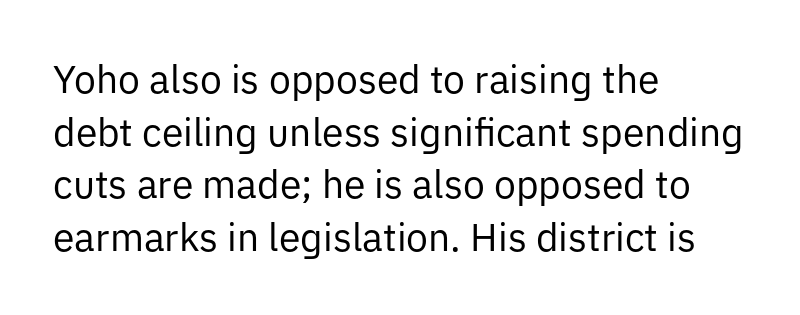
Q: Is the text bold? A: No.
Q: Is the text italic (slanted)? A: No, it is upright.
Q: Is the typeface a serif or a sans-serif typeface? A: Sans-serif.
Q: Is the text underlined? A: No.
Q: How is the paragraph aligned? A: Left-aligned.
Q: Is the spacing between letters normal or unusually wide? A: Normal.
Q: Is the spacing between lines tight, normal or loose? A: Normal.
Q: Width (condensed, normal, or wide)? A: Normal.
Q: Stroke contrast? A: Low.
Q: x-height? A: Medium.
Q: Monospaced? A: No.
